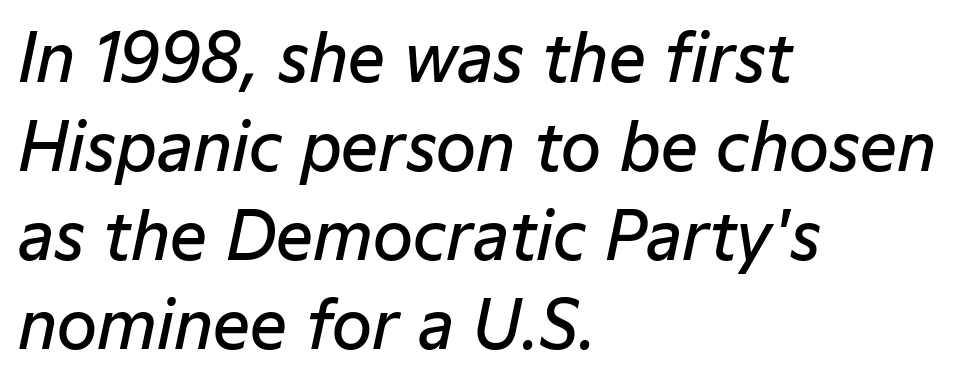
Q: Is the text bold? A: Semi-bold.
Q: Is the text italic (slanted)? A: Yes, it leans right by about 12 degrees.
Q: Is the text underlined? A: No.
Q: How is the paragraph aligned? A: Left-aligned.
Q: Is the spacing between letters normal or unusually wide? A: Normal.
Q: Is the spacing between lines tight, normal or loose? A: Normal.
Q: Width (condensed, normal, or wide)? A: Normal.
Q: Stroke contrast? A: Low.
Q: x-height? A: Medium.
Q: Monospaced? A: No.
